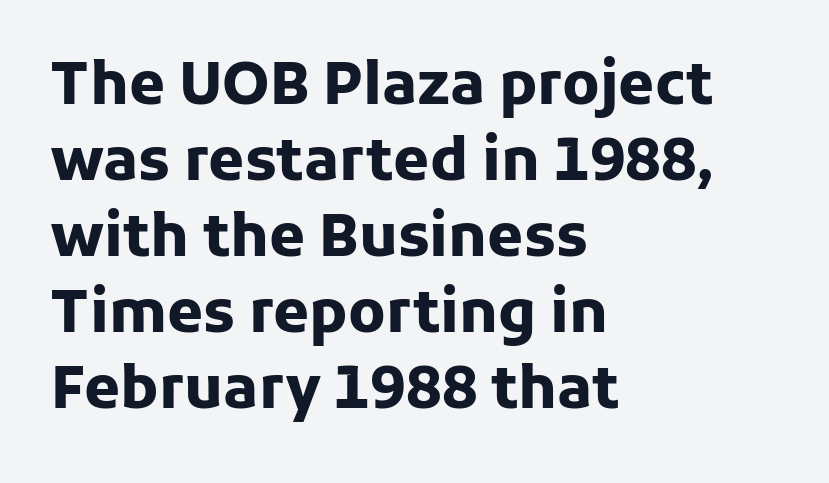
The image shows 58 px heavy sans-serif type, upright; set left-aligned, normal line spacing (1.31x), normal letter spacing, not underlined; low stroke contrast and a medium x-height.
